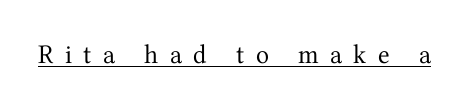
Q: Is the text bold? A: No.
Q: Is the text italic (slanted)? A: No, it is upright.
Q: Is the text underlined? A: Yes.
Q: Is the spacing between letters normal or unusually wide? A: Unusually wide.
